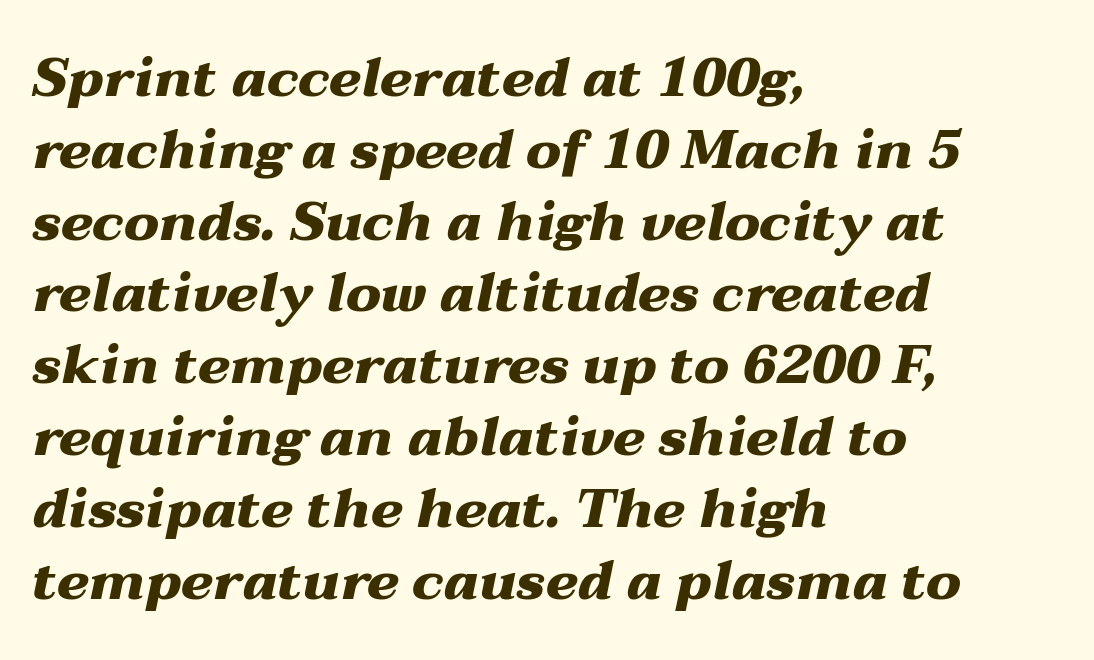
This block has exactly the height ordinary leading produces. The words here are not underlined. Reading down the block, your eye returns to a fixed left position each line. The characters look thick and weighty, a clear bold.
